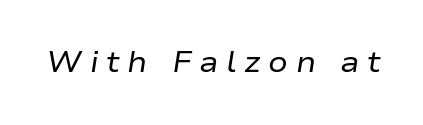
The image shows 29 px regular-weight, wide type, italic (leaning right); set unusually wide letter spacing (+0.26 em), not underlined; low stroke contrast and a medium x-height.
